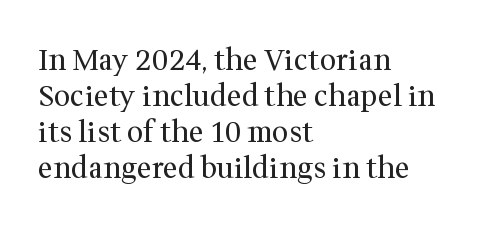
The image shows 29 px regular-weight serif type, upright; set left-aligned, line spacing 1.24x, normal letter spacing, not underlined; medium stroke contrast and a medium x-height.
